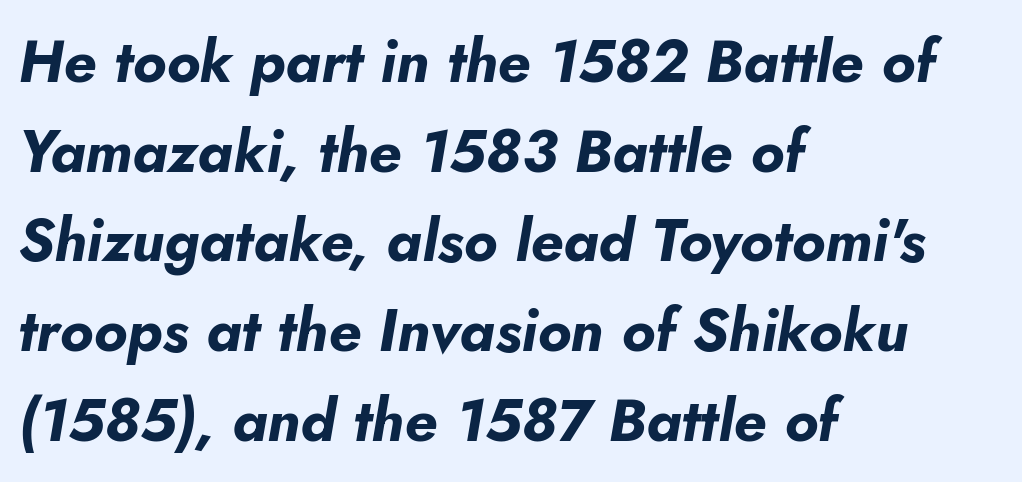
The characters look thick and weighty, a clear bold. Vertical spacing — default. Check the space under the baseline: it is left empty. Every row of glyphs begins at an identical x-position on the left.
